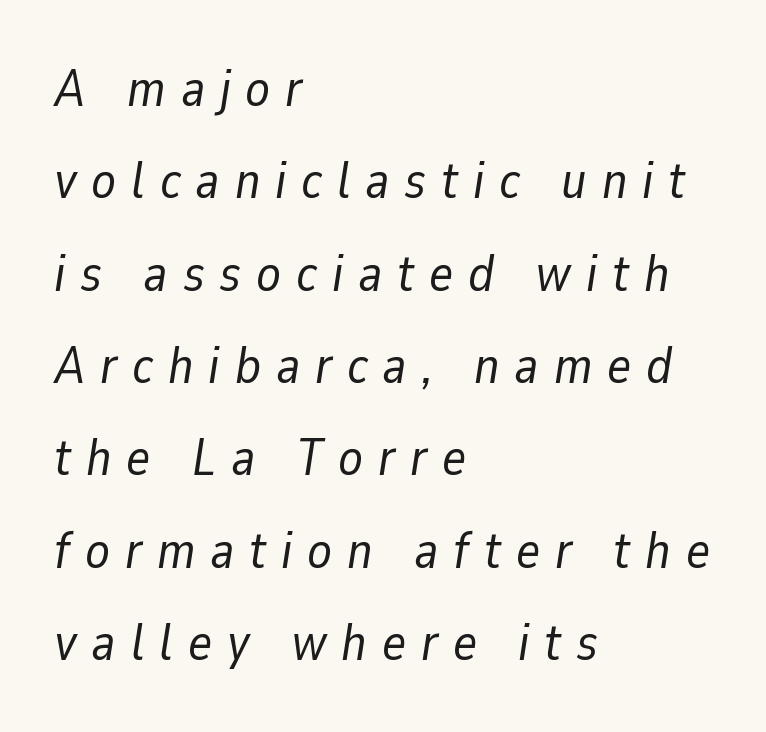
The image shows 51 px regular-weight type, italic (leaning right); set left-aligned, line spacing 1.81x, unusually wide letter spacing (+0.29 em), not underlined; low stroke contrast and a medium x-height.
